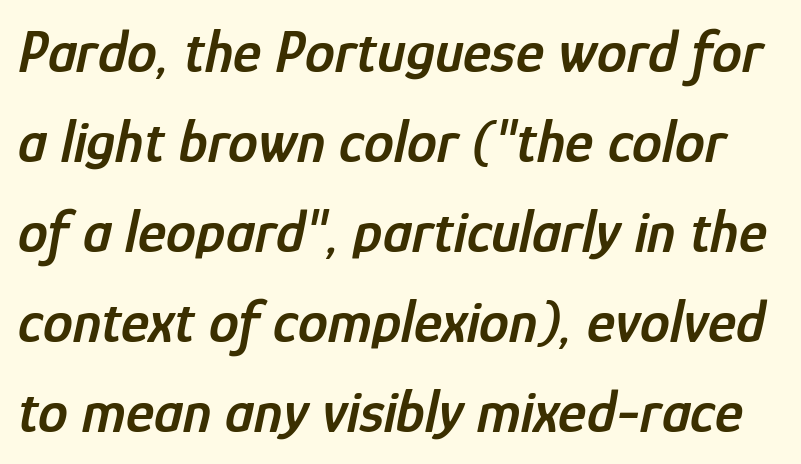
Q: Is the text bold? A: Semi-bold.
Q: Is the text italic (slanted)? A: Yes, it leans right by about 12 degrees.
Q: Is the text underlined? A: No.
Q: Is the spacing between letters normal or unusually wide? A: Normal.
Q: Is the spacing between lines tight, normal or loose? A: Normal.
Q: Width (condensed, normal, or wide)? A: Condensed.
Q: Stroke contrast? A: Low.
Q: x-height? A: Medium.
Q: Monospaced? A: No.
